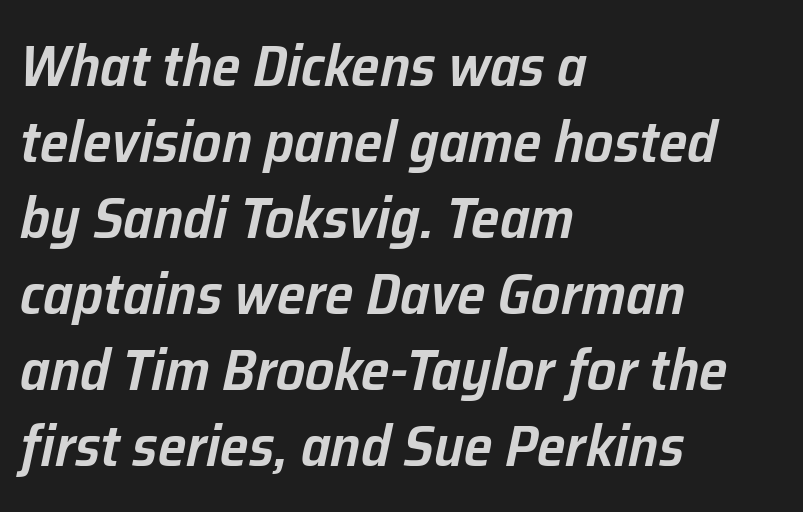
The whole block is typeset with a tilt. Anything drawn beneath the words? Only blank space. Each glyph is drawn with semibold strokes, heavier than normal yet not fully bold. Horizontally, the lines are justified to the leading edge only.
